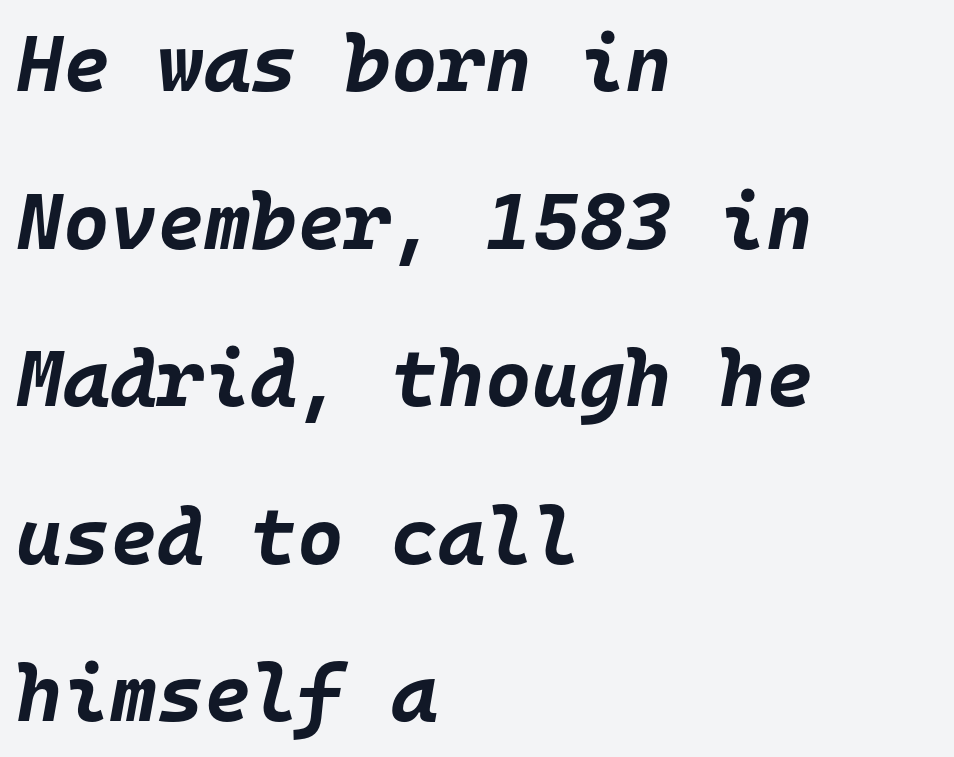
{"italic": "yes", "lean": "right", "slant_degrees": 10, "bold": "yes", "weight": "bold", "width": "normal", "stroke_contrast": "low", "x_height": "large", "monospaced": "yes", "underline": "no", "align": "left", "line_spacing": "loose", "line_spacing_ratio": 1.97, "letter_spacing": "normal", "letter_spacing_em": 0.0, "glyph_px": 80}
